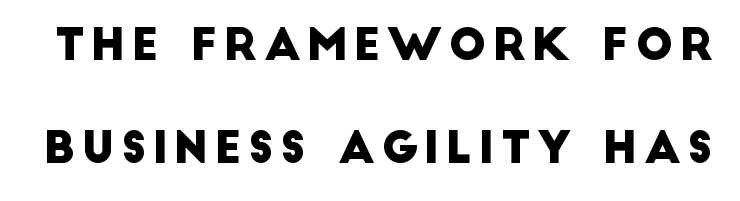
Q: Is the typeface a serif or a sans-serif typeface? A: Sans-serif.
Q: Is the text underlined? A: No.
Q: Is the spacing between lines tight, normal or loose? A: Loose.
Q: Width (condensed, normal, or wide)? A: Normal.
Q: Stroke contrast? A: Low.
Q: x-height? A: Large.
Q: Monospaced? A: No.
